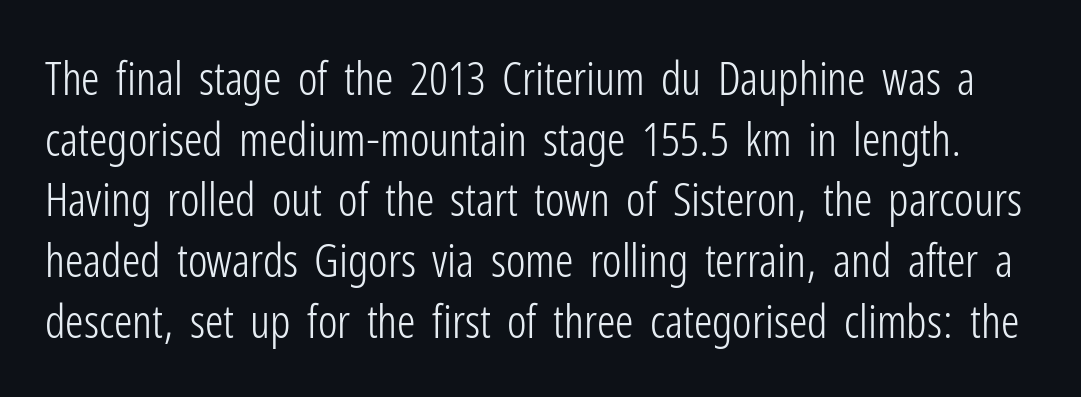
Q: Is the text bold? A: No.
Q: Is the text italic (slanted)? A: No, it is upright.
Q: Is the typeface a serif or a sans-serif typeface? A: Sans-serif.
Q: Is the text underlined? A: No.
Q: Is the spacing between letters normal or unusually wide? A: Normal.
Q: Is the spacing between lines tight, normal or loose? A: Normal.
Q: Width (condensed, normal, or wide)? A: Condensed.
Q: Stroke contrast? A: Low.
Q: x-height? A: Medium.
Q: Monospaced? A: No.
